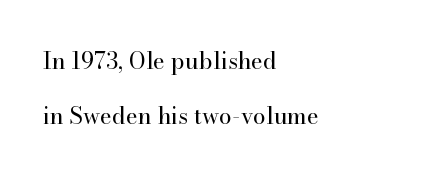
{"italic": "no", "bold": "no", "underline": "no", "align": "left", "line_spacing": "loose", "line_spacing_ratio": 2.39, "letter_spacing": "normal", "letter_spacing_em": 0.0, "glyph_px": 23}
